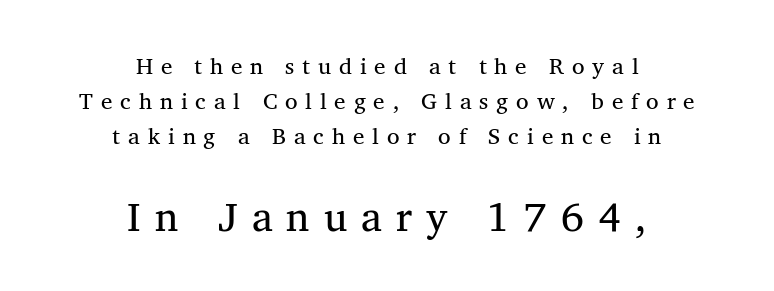
{"serif": "yes", "italic": "no", "bold": "no", "weight": "regular", "width": "normal", "stroke_contrast": "medium", "x_height": "medium", "monospaced": "no", "underline": "no", "align": "center", "line_spacing": "normal", "line_spacing_ratio": 1.52, "letter_spacing": "wide", "letter_spacing_em": 0.34, "larger_block": "second", "size_ratio": 1.78, "glyph_px": 41}
